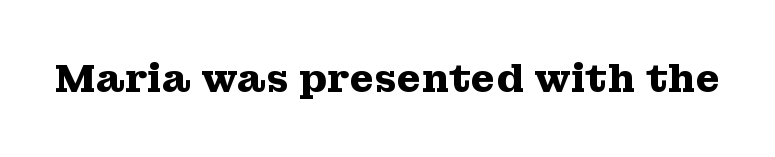
{"serif": "yes", "italic": "no", "bold": "yes", "weight": "heavy", "width": "wide", "stroke_contrast": "medium", "x_height": "medium", "monospaced": "no", "underline": "no", "letter_spacing": "normal", "letter_spacing_em": 0.0, "glyph_px": 39}
